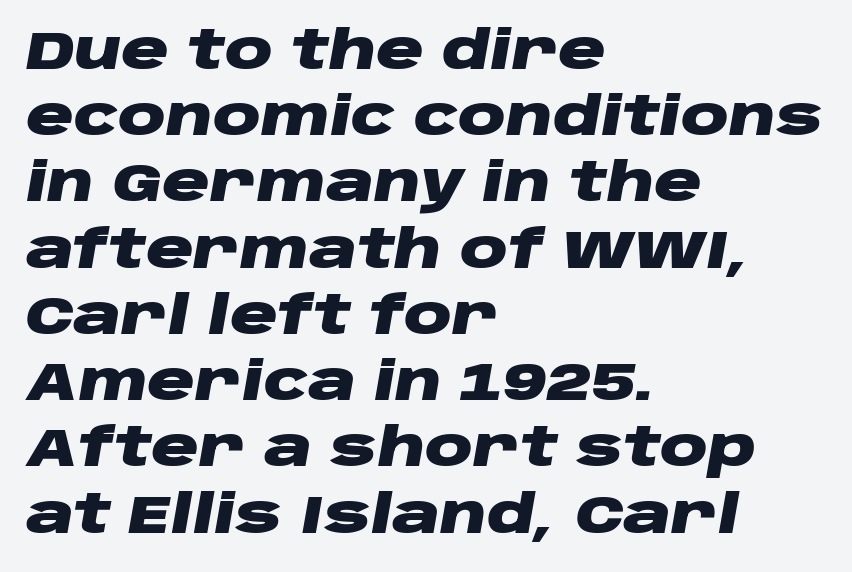
{"italic": "yes", "lean": "right", "slant_degrees": 10, "bold": "yes", "weight": "heavy", "width": "wide", "stroke_contrast": "low", "x_height": "large", "monospaced": "no", "underline": "no", "align": "left", "line_spacing": "normal", "line_spacing_ratio": 1.25, "letter_spacing": "normal", "letter_spacing_em": 0.0, "glyph_px": 53}
